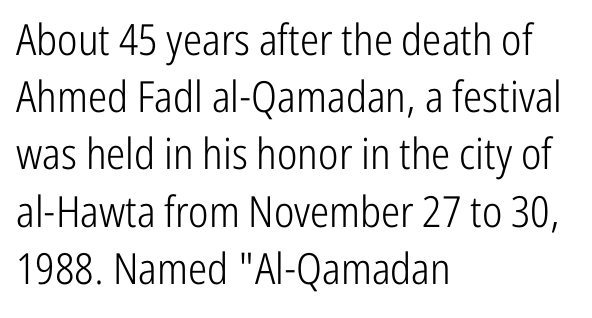
Q: Is the text bold? A: No.
Q: Is the text italic (slanted)? A: No, it is upright.
Q: Is the typeface a serif or a sans-serif typeface? A: Sans-serif.
Q: Is the text underlined? A: No.
Q: How is the paragraph aligned? A: Left-aligned.
Q: Is the spacing between letters normal or unusually wide? A: Normal.
Q: Is the spacing between lines tight, normal or loose? A: Normal.
Q: Width (condensed, normal, or wide)? A: Condensed.
Q: Stroke contrast? A: Low.
Q: x-height? A: Medium.
Q: Monospaced? A: No.
